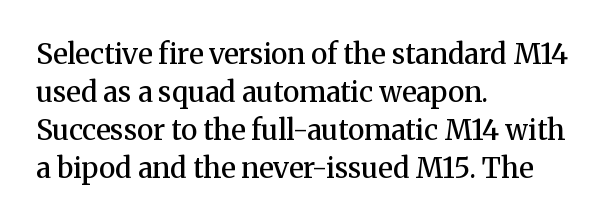
Q: Is the text bold? A: Semi-bold.
Q: Is the text italic (slanted)? A: No, it is upright.
Q: Is the typeface a serif or a sans-serif typeface? A: Serif.
Q: Is the text underlined? A: No.
Q: How is the paragraph aligned? A: Left-aligned.
Q: Is the spacing between letters normal or unusually wide? A: Normal.
Q: Is the spacing between lines tight, normal or loose? A: Normal.
Q: Width (condensed, normal, or wide)? A: Normal.
Q: Stroke contrast? A: Medium.
Q: x-height? A: Medium.
Q: Monospaced? A: No.
